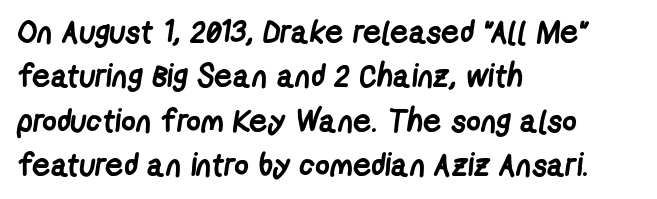
The strokes are fattened all the way to bold. Does the copy run flush right? No — it runs flush left. Proportional: the letters do not fall into vertical columns. Check under the words: just untouched page. What kind of face is this? One without serifs — a sans.
